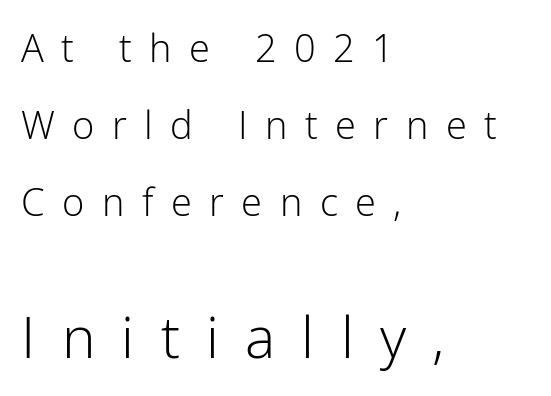
The image shows 57 px light sans-serif type, upright; set left-aligned, loose line spacing (2.02x), unusually wide letter spacing (+0.46 em), not underlined; the second (bottom) block is 1.5x larger; low stroke contrast and a medium x-height.
